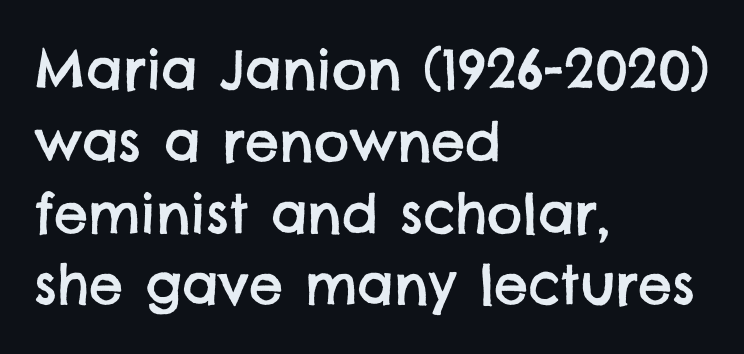
Reading down the column, the eye jumps a familiar distance to each next line. Observe the absence of serifs on each vertical stroke in this sample. The lines in this sample share a left origin and differ only in where they stop. Note the varied advance widths — an 'i' is clearly narrower than an 'm'.
